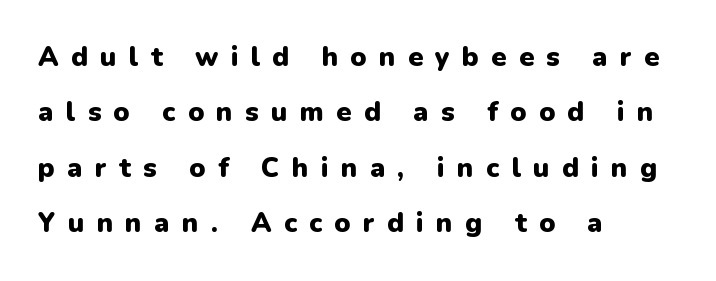
Q: Is the text bold? A: Yes.
Q: Is the text italic (slanted)? A: No, it is upright.
Q: Is the text underlined? A: No.
Q: How is the paragraph aligned? A: Left-aligned.
Q: Is the spacing between letters normal or unusually wide? A: Unusually wide.
Q: Is the spacing between lines tight, normal or loose? A: Loose.
